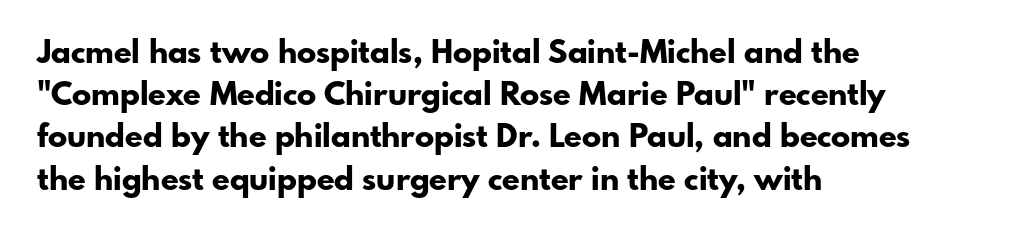
{"serif": "no", "italic": "no", "bold": "yes", "weight": "bold", "width": "normal", "stroke_contrast": "low", "x_height": "small", "monospaced": "no", "underline": "no", "align": "left", "line_spacing": "normal", "line_spacing_ratio": 1.32, "letter_spacing": "normal", "letter_spacing_em": 0.0, "glyph_px": 32}
